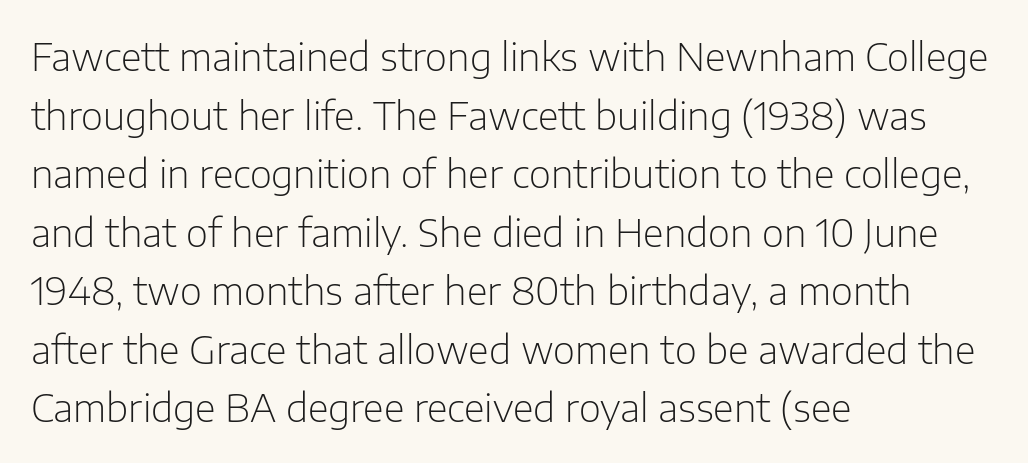
Q: Is the text bold? A: No.
Q: Is the text italic (slanted)? A: No, it is upright.
Q: Is the typeface a serif or a sans-serif typeface? A: Sans-serif.
Q: Is the text underlined? A: No.
Q: How is the paragraph aligned? A: Left-aligned.
Q: Is the spacing between letters normal or unusually wide? A: Normal.
Q: Is the spacing between lines tight, normal or loose? A: Normal.
Q: Width (condensed, normal, or wide)? A: Normal.
Q: Stroke contrast? A: Low.
Q: x-height? A: Medium.
Q: Monospaced? A: No.
